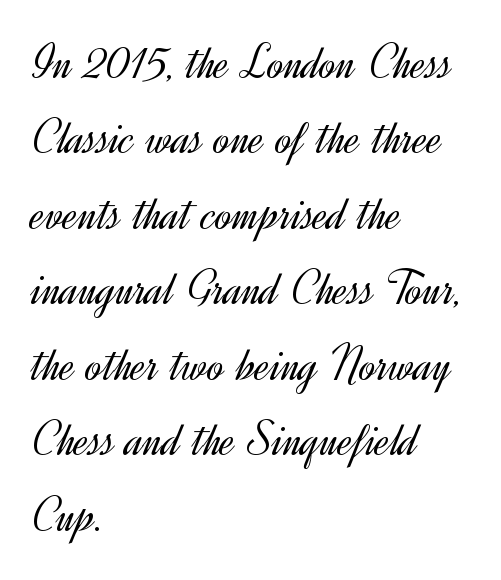
Q: Is the text bold? A: No.
Q: Is the text italic (slanted)? A: Yes.
Q: Is the typeface a serif or a sans-serif typeface? A: Sans-serif.
Q: Is the text underlined? A: No.
Q: How is the paragraph aligned? A: Left-aligned.
Q: Is the spacing between letters normal or unusually wide? A: Normal.
Q: Is the spacing between lines tight, normal or loose? A: Normal.
Q: Width (condensed, normal, or wide)? A: Normal.
Q: x-height? A: Small.
Q: Monospaced? A: No.
